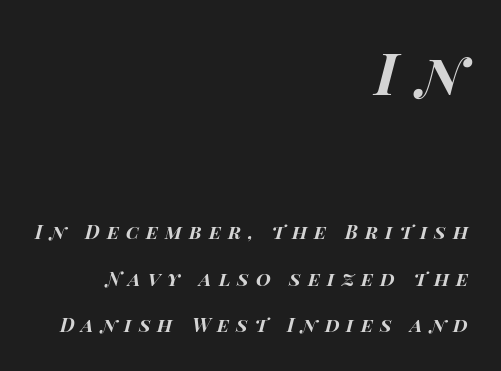
Q: Is the text bold? A: Yes.
Q: Is the text italic (slanted)? A: Yes, it leans right by about 14 degrees.
Q: Is the text underlined? A: No.
Q: How is the paragraph aligned? A: Right-aligned.
Q: Is the spacing between letters normal or unusually wide? A: Unusually wide.
Q: Is the spacing between lines tight, normal or loose? A: Loose.
Q: Which block of text is set in a larger size, the first (top) or the second (bottom)? A: The first (top) one.
Q: Width (condensed, normal, or wide)? A: Wide.
Q: Stroke contrast? A: High.
Q: x-height? A: Large.
Q: Monospaced? A: No.
